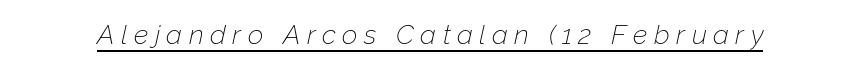
The image shows 27 px text type, italic (leaning right); set unusually wide letter spacing (+0.24 em), underlined.
